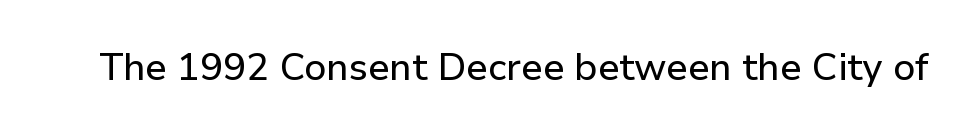
Q: Is the text italic (slanted)? A: No, it is upright.
Q: Is the typeface a serif or a sans-serif typeface? A: Sans-serif.
Q: Is the text underlined? A: No.
Q: Is the spacing between letters normal or unusually wide? A: Normal.
Q: Width (condensed, normal, or wide)? A: Normal.
Q: Stroke contrast? A: Low.
Q: x-height? A: Medium.
Q: Monospaced? A: No.
